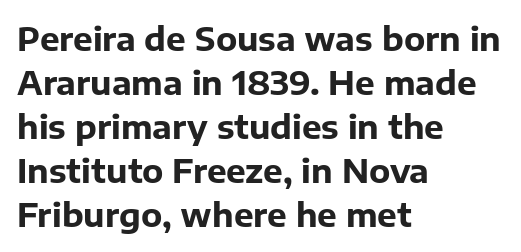
The image shows 33 px bold sans-serif type, upright; set left-aligned, normal line spacing (1.33x), normal letter spacing, not underlined; low stroke contrast and a medium x-height.
